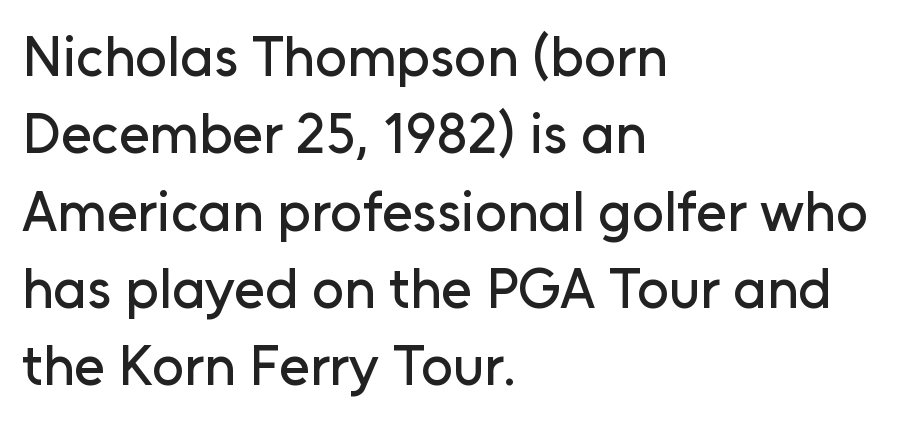
{"serif": "no", "italic": "no", "width": "normal", "stroke_contrast": "low", "x_height": "medium", "monospaced": "no", "underline": "no", "align": "left", "line_spacing": "normal", "line_spacing_ratio": 1.38, "letter_spacing": "normal", "letter_spacing_em": 0.0, "glyph_px": 56}
